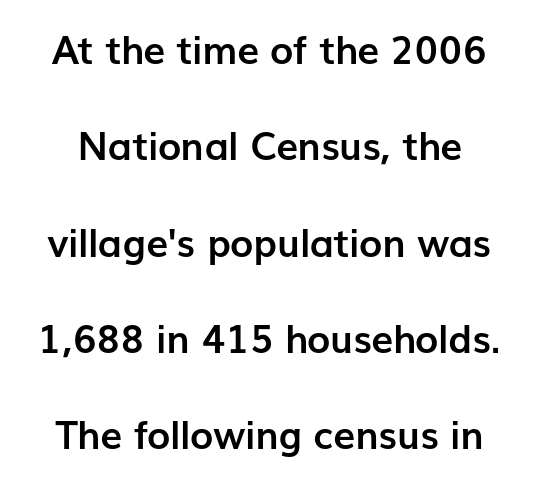
Centered paragraph, ragged on both sides. Decoration check: the copy has no underline. This sample trades compactness for vertical openness between lines. Is the letter spacing exaggerated? No — it looks like the ordinary default.
